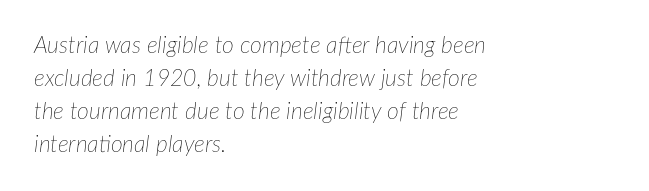
The image shows 23 px text type, italic (leaning right); set left-aligned, normal line spacing (1.43x), normal letter spacing, not underlined.
